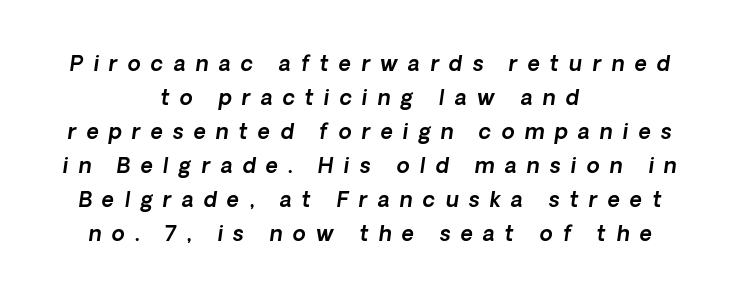
Q: Is the text italic (slanted)? A: Yes, it leans right by about 8 degrees.
Q: Is the text underlined? A: No.
Q: How is the paragraph aligned? A: Centered.
Q: Is the spacing between letters normal or unusually wide? A: Unusually wide.
Q: Is the spacing between lines tight, normal or loose? A: Normal.
